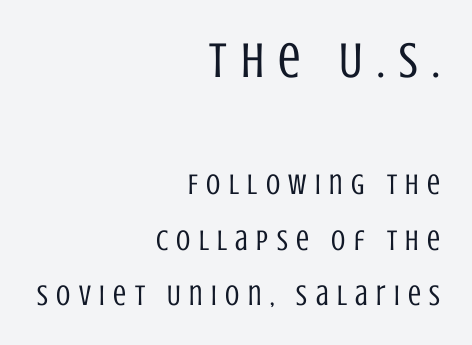
Q: Is the text bold? A: No.
Q: Is the text italic (slanted)? A: No, it is upright.
Q: Is the typeface a serif or a sans-serif typeface? A: Sans-serif.
Q: Is the text underlined? A: No.
Q: How is the paragraph aligned? A: Right-aligned.
Q: Is the spacing between letters normal or unusually wide? A: Unusually wide.
Q: Is the spacing between lines tight, normal or loose? A: Loose.
Q: Which block of text is set in a larger size, the first (top) or the second (bottom)? A: The first (top) one.
Q: Width (condensed, normal, or wide)? A: Condensed.
Q: Stroke contrast? A: Low.
Q: x-height? A: Large.
Q: Monospaced? A: No.
